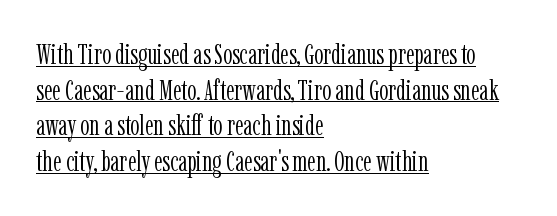
{"serif": "yes", "italic": "no", "bold": "no", "weight": "light", "width": "condensed", "stroke_contrast": "low", "x_height": "medium", "monospaced": "no", "underline": "yes", "align": "left", "line_spacing_ratio": 1.23, "letter_spacing": "normal", "letter_spacing_em": 0.0, "glyph_px": 29}
